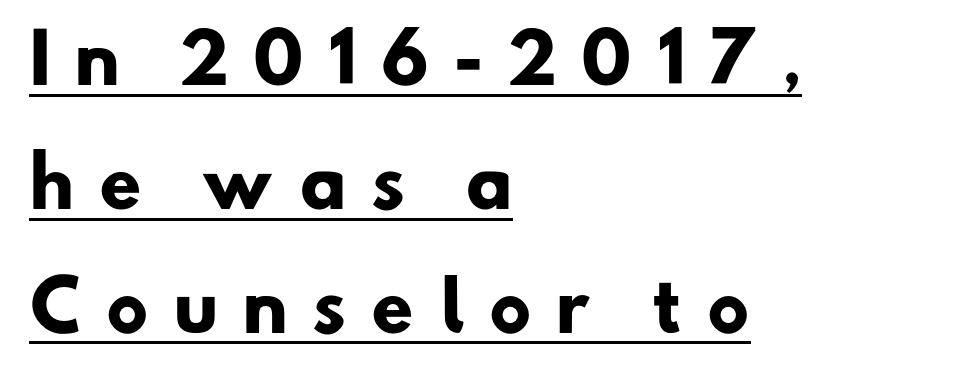
Q: Is the text bold? A: Yes.
Q: Is the typeface a serif or a sans-serif typeface? A: Sans-serif.
Q: Is the text underlined? A: Yes.
Q: How is the paragraph aligned? A: Left-aligned.
Q: Is the spacing between letters normal or unusually wide? A: Unusually wide.
Q: Width (condensed, normal, or wide)? A: Normal.
Q: Stroke contrast? A: Low.
Q: x-height? A: Small.
Q: Monospaced? A: No.
